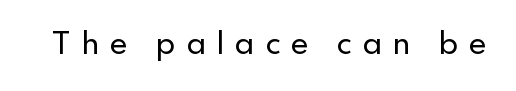
The image shows 28 px sans-serif type, upright; set unusually wide letter spacing (+0.36 em), not underlined; low stroke contrast and a small x-height.
